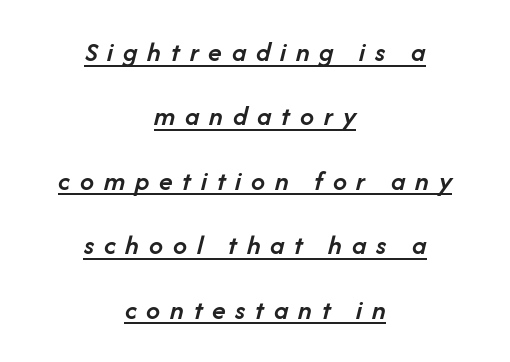
A bit beefed up — I'd call it semibold rather than bold. The type is letterspaced generously, with wide tracking. Do the characters align in a grid? No, the font is proportional. Airy leading.
